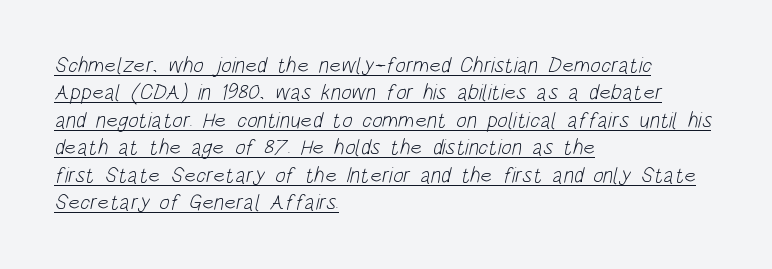
Q: Is the text bold? A: No.
Q: Is the text underlined? A: Yes.
Q: How is the paragraph aligned? A: Left-aligned.
Q: Is the spacing between letters normal or unusually wide? A: Normal.
Q: Is the spacing between lines tight, normal or loose? A: Normal.
